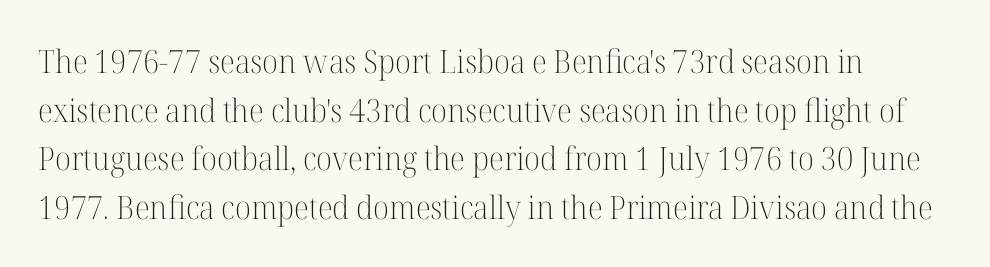
The image shows 32 px light serif type, upright; set normal line spacing (1.52x), normal letter spacing, not underlined; high stroke contrast and a medium x-height.
